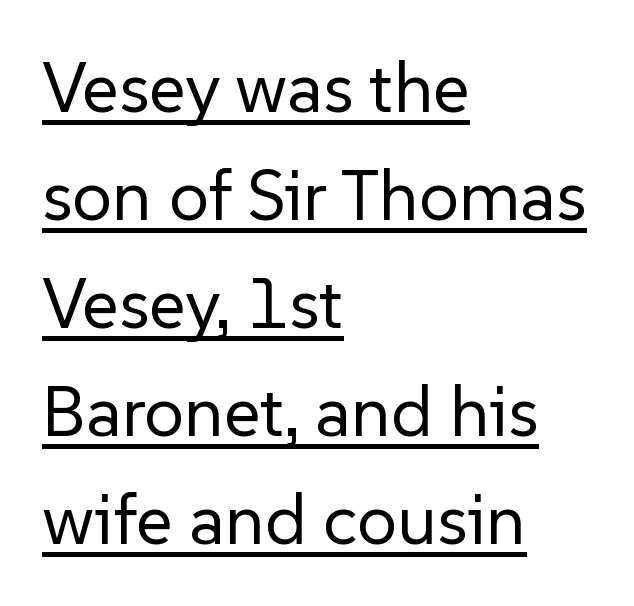
Q: Is the text bold? A: No.
Q: Is the text italic (slanted)? A: No, it is upright.
Q: Is the typeface a serif or a sans-serif typeface? A: Sans-serif.
Q: Is the text underlined? A: Yes.
Q: How is the paragraph aligned? A: Left-aligned.
Q: Is the spacing between letters normal or unusually wide? A: Normal.
Q: Is the spacing between lines tight, normal or loose? A: Normal.
Q: Width (condensed, normal, or wide)? A: Normal.
Q: Stroke contrast? A: Low.
Q: x-height? A: Medium.
Q: Monospaced? A: No.
